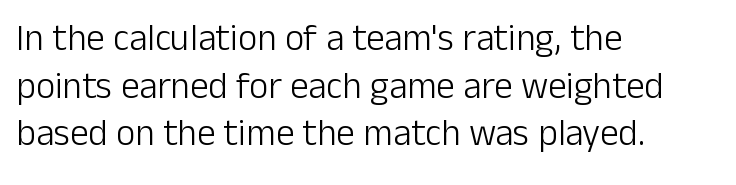
Q: Is the text bold? A: No.
Q: Is the text italic (slanted)? A: No, it is upright.
Q: Is the typeface a serif or a sans-serif typeface? A: Sans-serif.
Q: Is the text underlined? A: No.
Q: How is the paragraph aligned? A: Left-aligned.
Q: Is the spacing between letters normal or unusually wide? A: Normal.
Q: Is the spacing between lines tight, normal or loose? A: Normal.
Q: Width (condensed, normal, or wide)? A: Normal.
Q: Stroke contrast? A: Low.
Q: x-height? A: Medium.
Q: Monospaced? A: No.
